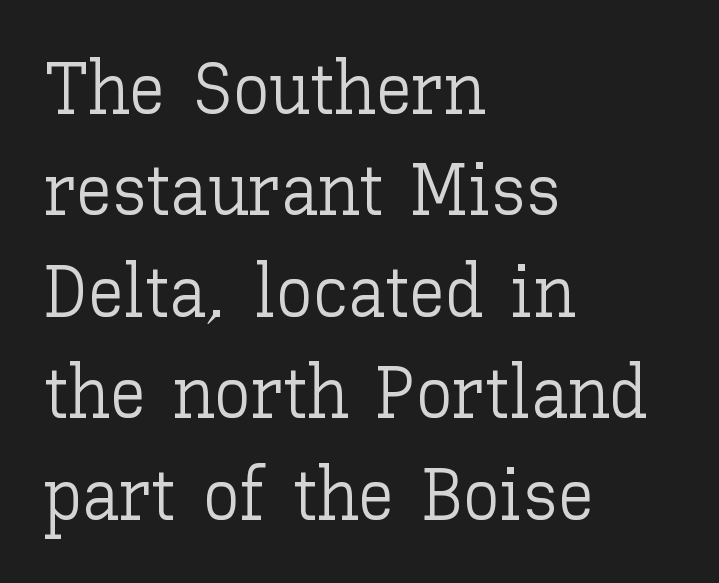
Q: Is the text bold? A: No.
Q: Is the text italic (slanted)? A: No, it is upright.
Q: Is the text underlined? A: No.
Q: How is the paragraph aligned? A: Left-aligned.
Q: Is the spacing between letters normal or unusually wide? A: Normal.
Q: Is the spacing between lines tight, normal or loose? A: Normal.
Q: Width (condensed, normal, or wide)? A: Normal.
Q: Stroke contrast? A: Low.
Q: x-height? A: Medium.
Q: Monospaced? A: No.
